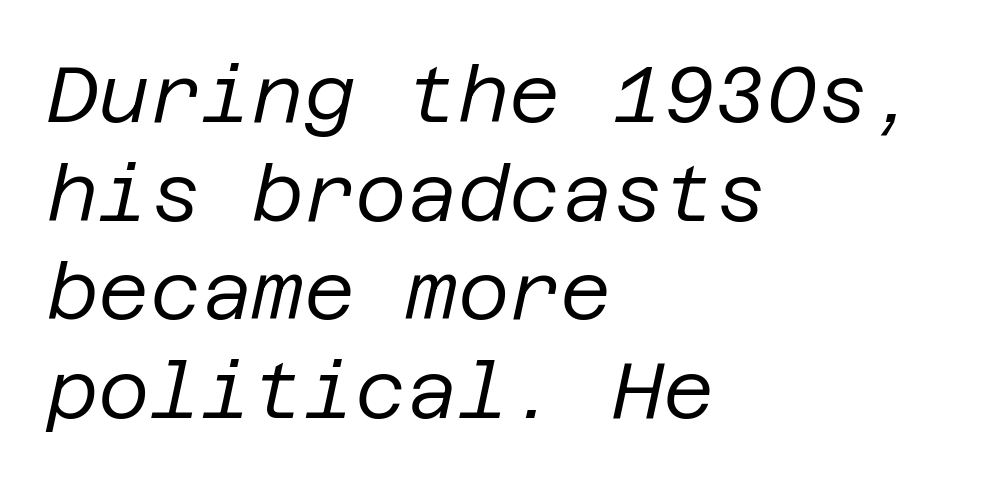
The image shows 79 px regular-weight type, italic (leaning right); set left-aligned, normal line spacing (1.25x), normal letter spacing, not underlined; low stroke contrast and a large x-height.
